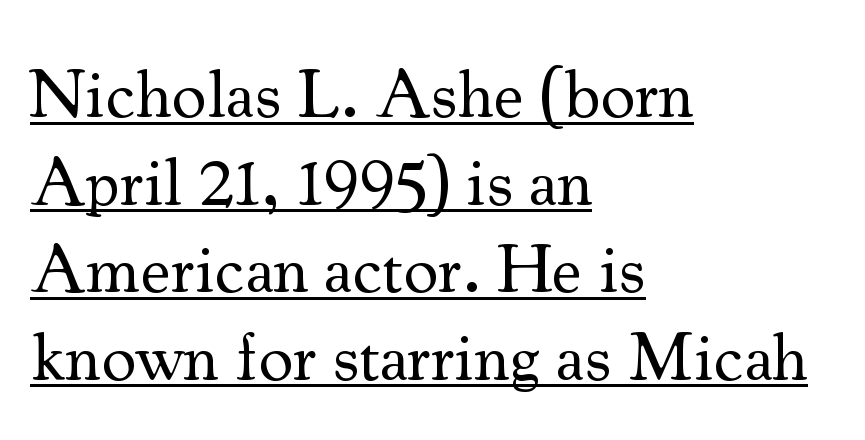
The image shows 69 px regular-weight serif type, upright; set left-aligned, normal line spacing (1.27x), normal letter spacing, underlined; medium stroke contrast and a small x-height.
